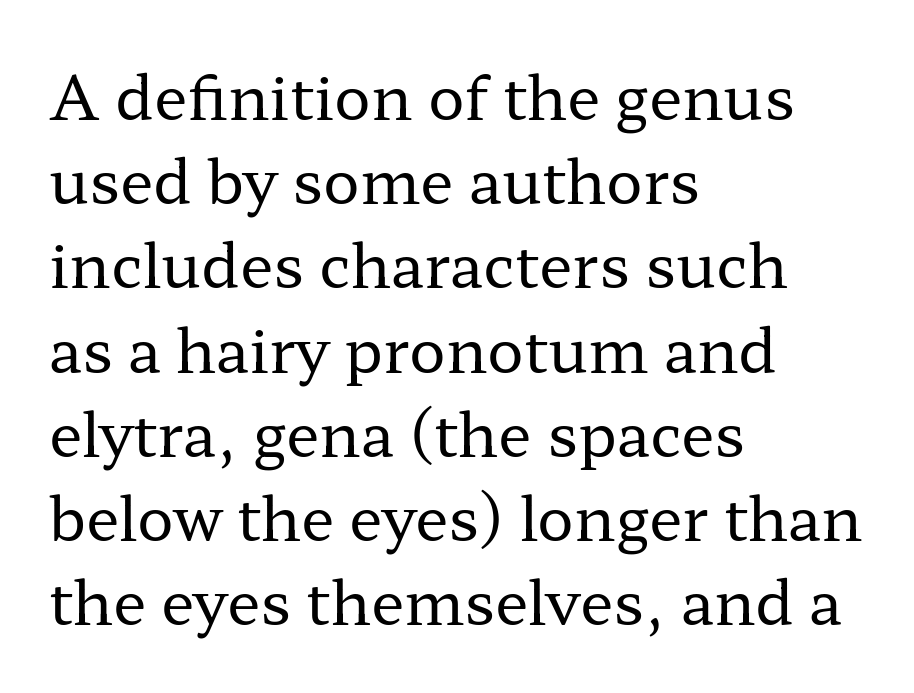
The image shows 61 px regular-weight, wide serif type, upright; set left-aligned, normal line spacing (1.38x), normal letter spacing, not underlined; low stroke contrast and a medium x-height.
